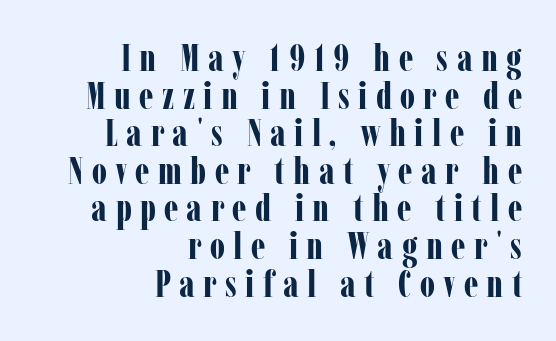
{"serif": "yes", "italic": "no", "bold": "yes", "weight": "bold", "width": "condensed", "stroke_contrast": "low", "x_height": "medium", "monospaced": "no", "underline": "no", "align": "right", "line_spacing": "tight", "line_spacing_ratio": 0.99, "letter_spacing": "wide", "letter_spacing_em": 0.22, "glyph_px": 38}
